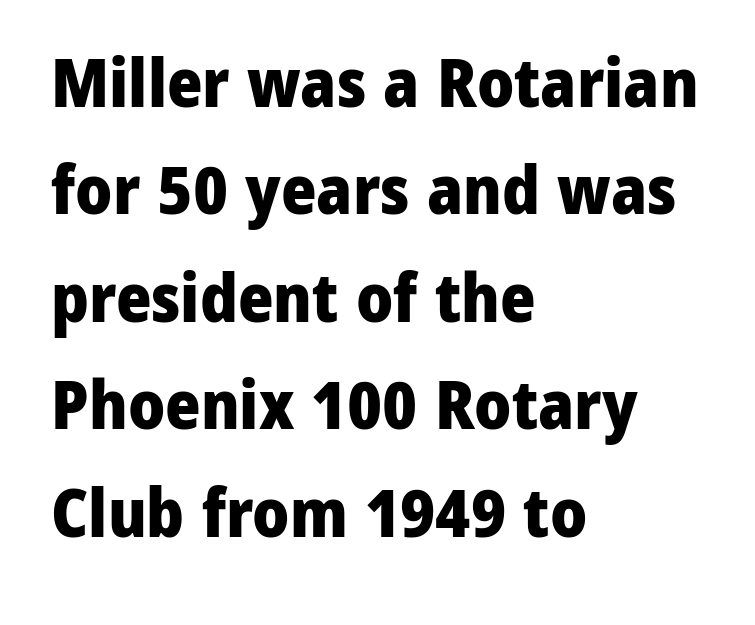
The image shows 68 px heavy sans-serif type, upright; set left-aligned, normal line spacing (1.58x), normal letter spacing, not underlined; low stroke contrast and a medium x-height.
